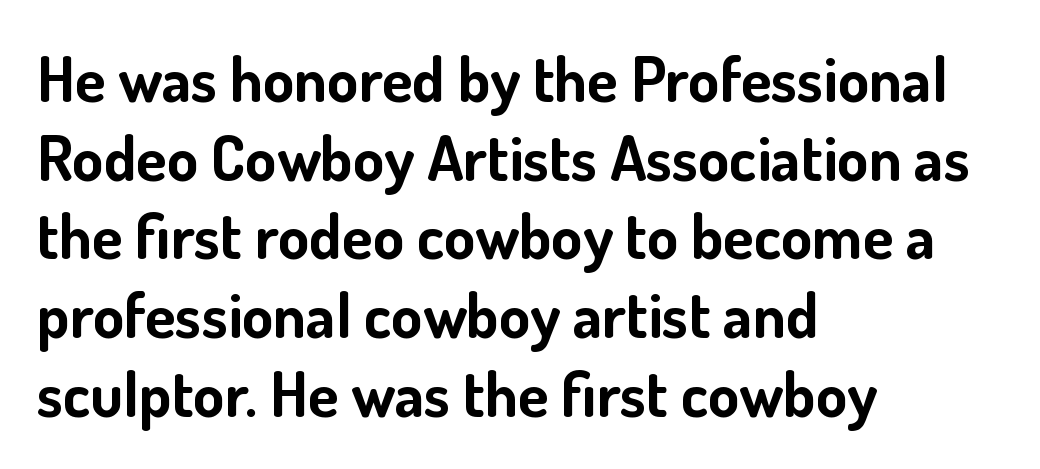
Q: Is the text bold? A: Yes.
Q: Is the text italic (slanted)? A: No, it is upright.
Q: Is the typeface a serif or a sans-serif typeface? A: Sans-serif.
Q: Is the text underlined? A: No.
Q: How is the paragraph aligned? A: Left-aligned.
Q: Is the spacing between letters normal or unusually wide? A: Normal.
Q: Is the spacing between lines tight, normal or loose? A: Normal.
Q: Width (condensed, normal, or wide)? A: Normal.
Q: Stroke contrast? A: Low.
Q: x-height? A: Small.
Q: Monospaced? A: No.
